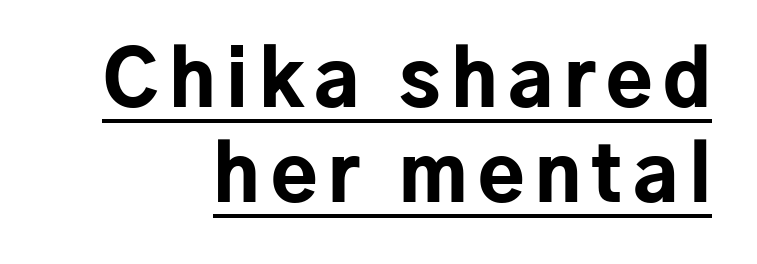
Thick stems and heavy bowls — unmistakably bold. The face used here is proportionally spaced, like ordinary book or web type. Decoration check: the copy is underlined. Every row of glyphs terminates at an identical x-position on the right.
